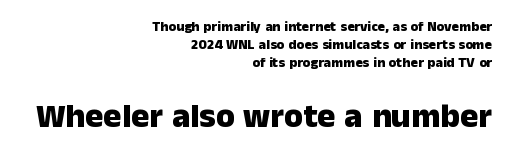
{"serif": "no", "italic": "no", "bold": "yes", "weight": "heavy", "width": "normal", "stroke_contrast": "low", "x_height": "medium", "monospaced": "no", "underline": "no", "align": "right", "line_spacing": "normal", "line_spacing_ratio": 1.28, "letter_spacing": "normal", "letter_spacing_em": 0.0, "larger_block": "second", "size_ratio": 2.43, "glyph_px": 34}
